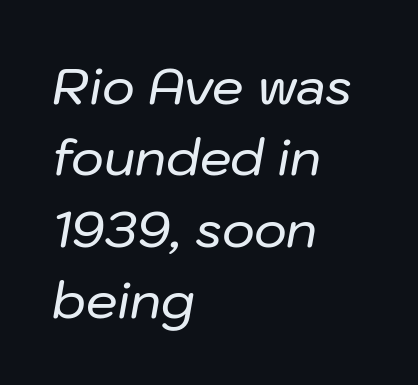
Designer's note — italics engaged. Looks like regular typesetting: each glyph gets only the width it needs. Spacing between characters is what you'd get straight out of the box. Each row of text sits above clean, open space. Teacher's note: observe the even left margin — that is flush-left alignment. Each new line begins a customary step beneath the previous one.
